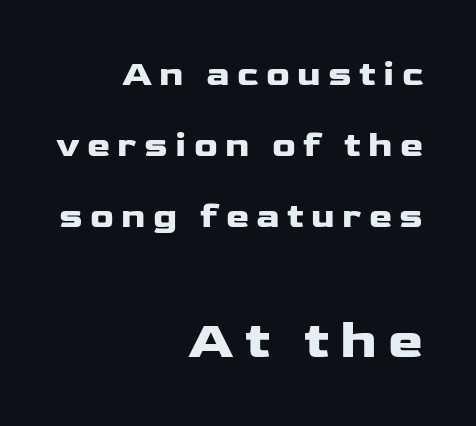
{"serif": "no", "italic": "no", "bold": "yes", "weight": "heavy", "width": "wide", "stroke_contrast": "low", "x_height": "medium", "monospaced": "no", "underline": "no", "align": "right", "line_spacing": "loose", "line_spacing_ratio": 2.03, "letter_spacing": "wide", "letter_spacing_em": 0.21, "larger_block": "second", "size_ratio": 1.51, "glyph_px": 53}
